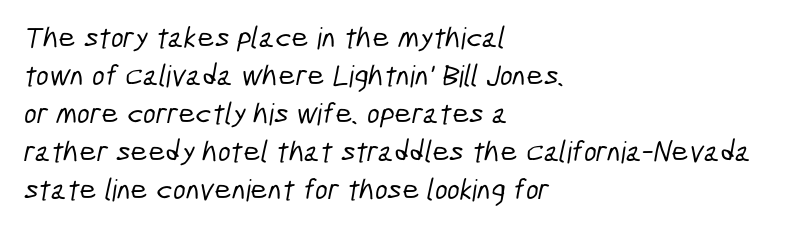
Q: Is the typeface a serif or a sans-serif typeface? A: Sans-serif.
Q: Is the text underlined? A: No.
Q: How is the paragraph aligned? A: Left-aligned.
Q: Is the spacing between letters normal or unusually wide? A: Normal.
Q: Is the spacing between lines tight, normal or loose? A: Normal.
Q: Width (condensed, normal, or wide)? A: Condensed.
Q: Stroke contrast? A: Low.
Q: x-height? A: Medium.
Q: Monospaced? A: No.
